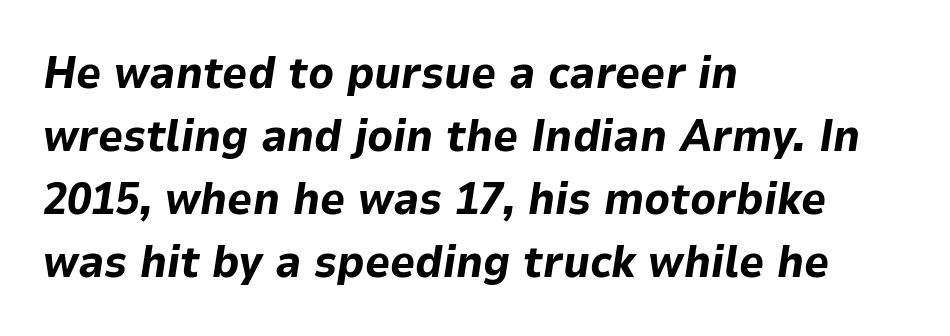
Anything drawn beneath the words? Only blank space. Is the type slanted? Yes — the strokes lean at a clear angle. Spacing between characters is what you'd get straight out of the box. A normal amount of white space separates one row of letters from the next. The passage is arranged the way most books set body copy — flush left. A full-strength bold gives these letters their thick strokes.
